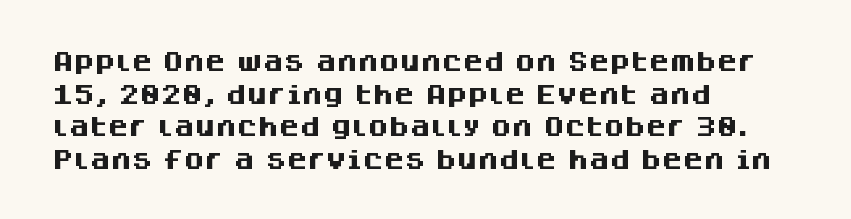
{"italic": "no", "bold": "yes", "underline": "no", "align": "left", "line_spacing": "normal", "line_spacing_ratio": 1.55, "letter_spacing": "normal", "letter_spacing_em": 0.0, "glyph_px": 21}
